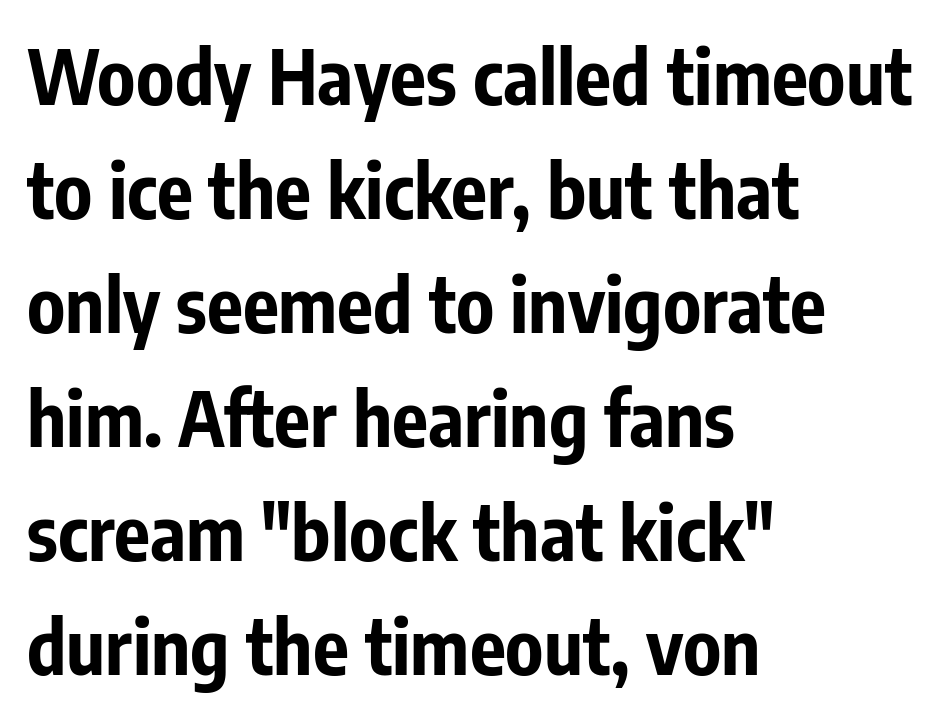
The image shows 75 px bold, condensed sans-serif type, upright; set left-aligned, normal line spacing (1.52x), normal letter spacing, not underlined; low stroke contrast and a medium x-height.
